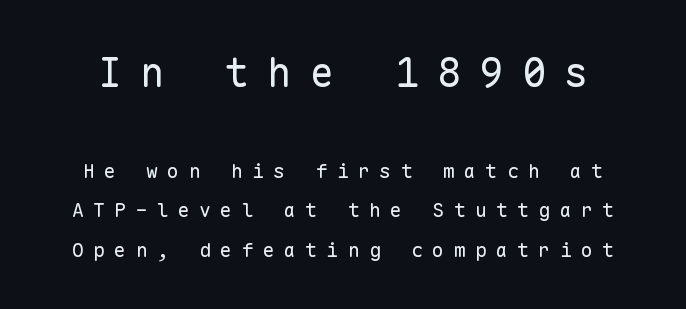
{"serif": "no", "italic": "no", "bold": "no", "weight": "regular", "width": "normal", "stroke_contrast": "low", "x_height": "medium", "monospaced": "yes", "underline": "no", "line_spacing": "loose", "line_spacing_ratio": 1.97, "letter_spacing": "wide", "letter_spacing_em": 0.46, "larger_block": "first", "size_ratio": 2.0, "glyph_px": 40}
